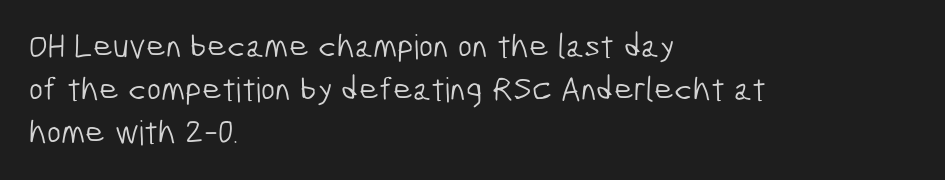
Q: Is the text bold? A: No.
Q: Is the typeface a serif or a sans-serif typeface? A: Sans-serif.
Q: Is the text underlined? A: No.
Q: How is the paragraph aligned? A: Left-aligned.
Q: Is the spacing between letters normal or unusually wide? A: Normal.
Q: Is the spacing between lines tight, normal or loose? A: Normal.
Q: Width (condensed, normal, or wide)? A: Condensed.
Q: Stroke contrast? A: Low.
Q: x-height? A: Medium.
Q: Monospaced? A: No.
